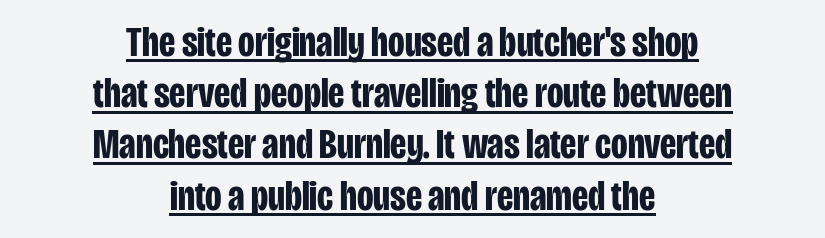
The image shows 43 px bold, condensed sans-serif type, upright; set centered, line spacing 1.19x, normal letter spacing, underlined; low stroke contrast and a large x-height.
